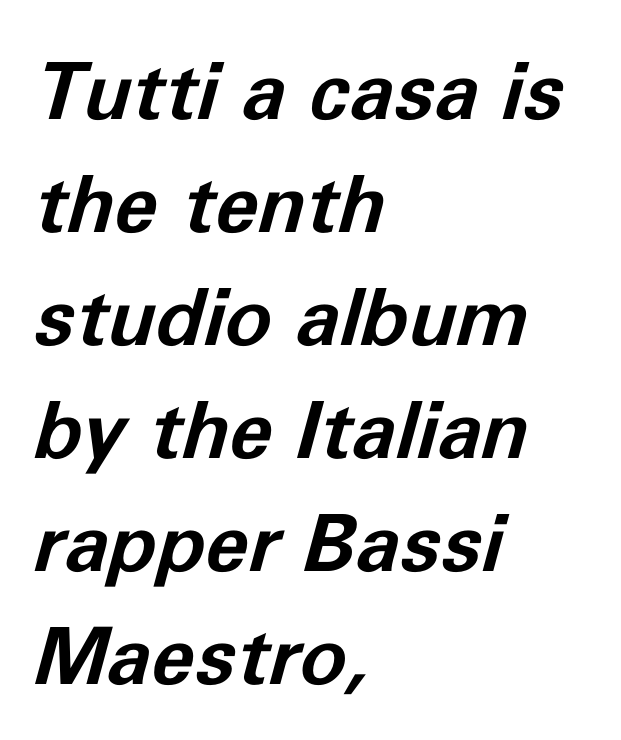
{"italic": "yes", "lean": "right", "slant_degrees": 11, "bold": "yes", "weight": "bold", "width": "normal", "stroke_contrast": "low", "x_height": "medium", "monospaced": "no", "underline": "no", "align": "left", "line_spacing": "normal", "line_spacing_ratio": 1.43, "letter_spacing": "normal", "letter_spacing_em": 0.0, "glyph_px": 79}
